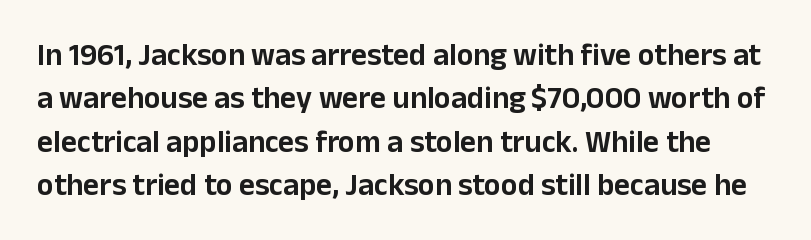
The image shows 31 px sans-serif type, upright; set normal line spacing (1.4x), normal letter spacing, not underlined; low stroke contrast and a medium x-height.
